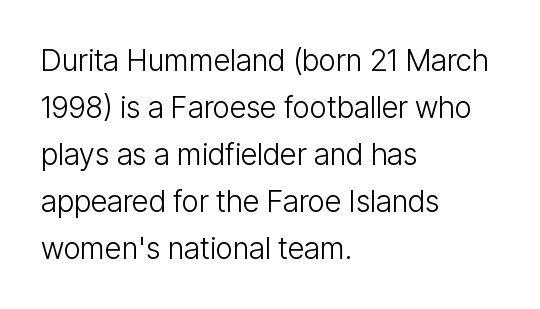
The image shows 30 px light, condensed sans-serif type, upright; set left-aligned, normal line spacing (1.57x), normal letter spacing, not underlined; low stroke contrast and a medium x-height.
